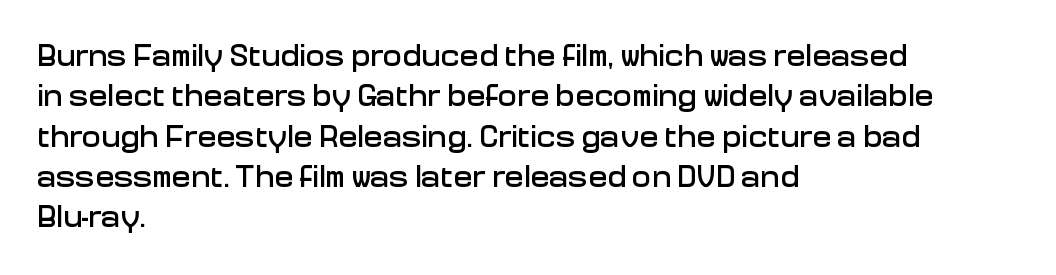
The passage shown is typeset with a sans-serif family. The strip under each line holds only bare page. Regarding leading, the lines here are spaced in the standard way. Looks like regular typesetting: each glyph gets only the width it needs. Left-aligned paragraph, ragged on the right. Upright lettering throughout.
